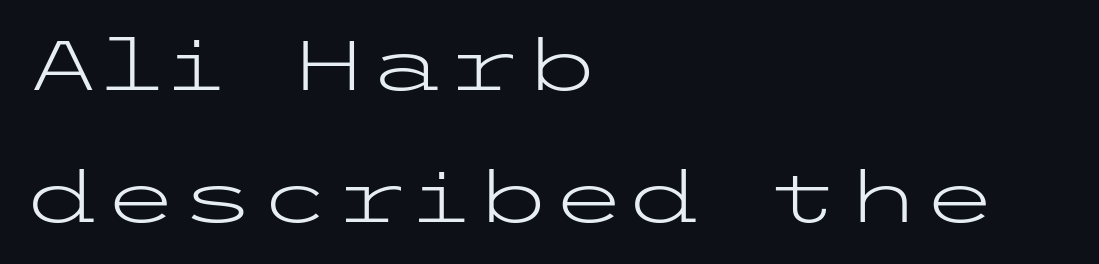
These lines are composed in type without serifs. The specimen omits any rule beneath the text block's lines. Stroke mass is kept to a normal reading level or below. Layout note: lines flush left. What stands out about the letter spacing? Nothing — it is the standard amount. Does the lettering tilt? It doesn't — this is upright.
